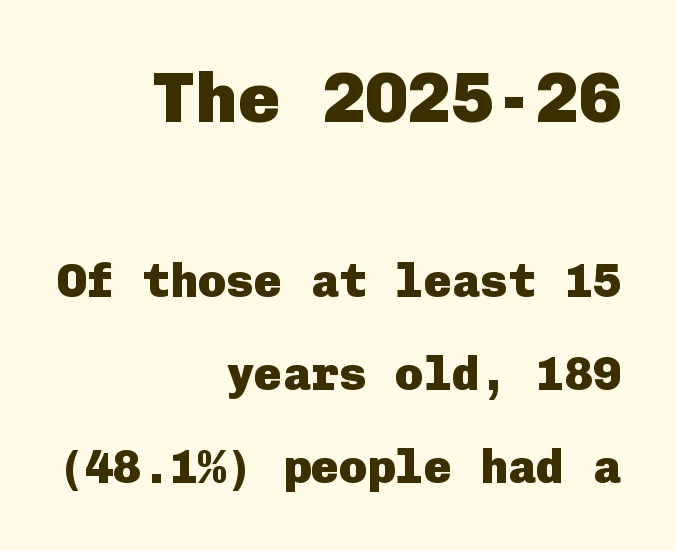
To sum up the face: it is a sans, with no serifs. The gaps between neighbouring characters are ordinary and unremarkable. Size contrast runs from large at the top to small at the bottom. The paragraph shown leans on its right margin. Posture: upright roman.
